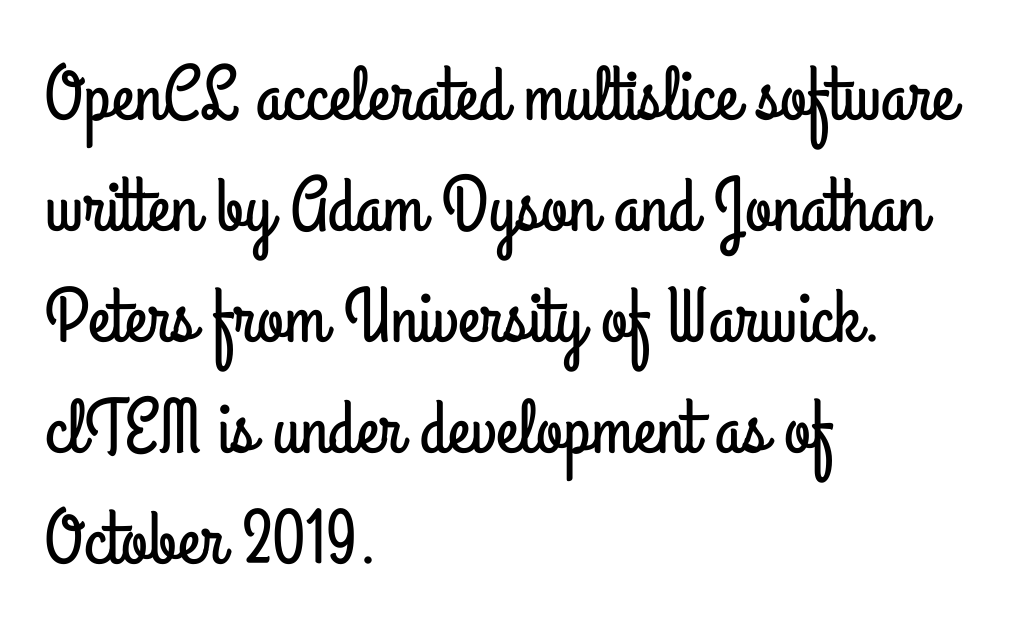
Q: Is the text italic (slanted)? A: No, it is upright.
Q: Is the typeface a serif or a sans-serif typeface? A: Sans-serif.
Q: Is the text underlined? A: No.
Q: How is the paragraph aligned? A: Left-aligned.
Q: Is the spacing between letters normal or unusually wide? A: Normal.
Q: Is the spacing between lines tight, normal or loose? A: Normal.
Q: Width (condensed, normal, or wide)? A: Condensed.
Q: Stroke contrast? A: Low.
Q: x-height? A: Small.
Q: Monospaced? A: No.
